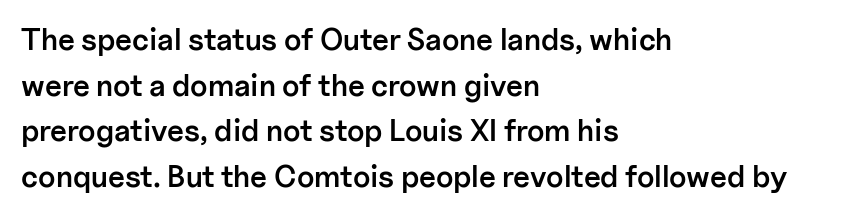
{"serif": "no", "italic": "no", "bold": "semi", "weight": "semibold", "width": "normal", "stroke_contrast": "low", "x_height": "medium", "monospaced": "no", "underline": "no", "align": "left", "line_spacing": "normal", "line_spacing_ratio": 1.52, "letter_spacing": "normal", "letter_spacing_em": 0.0, "glyph_px": 30}
